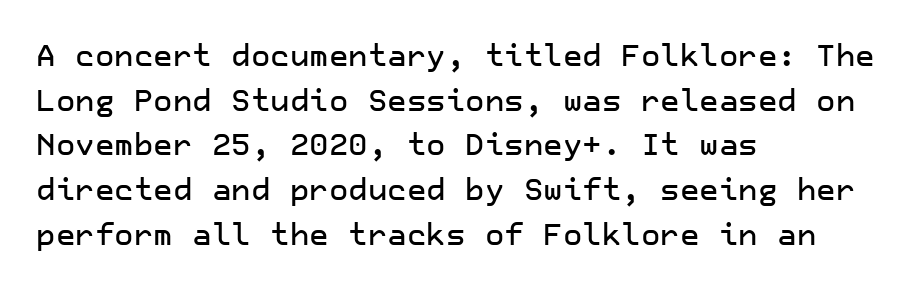
The rendering uses a moderate line-height, typical for paragraphs. Inter-character spacing is left at the font's built-in metrics. Every row of glyphs begins at an identical x-position on the left. This is roman type, the default non-slanted kind. Honestly, there is no underline to notice here at all. The passage shown is typeset with a sans-serif family.
